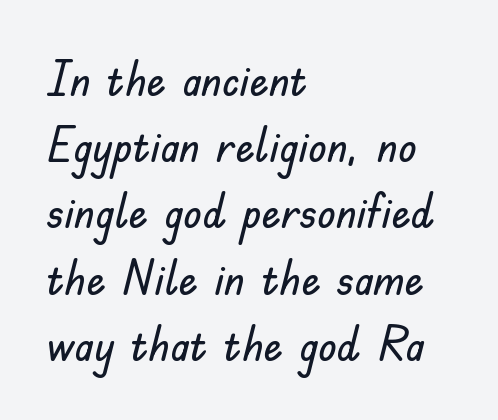
The image shows 48 px sans-serif type; set left-aligned, normal line spacing (1.38x), normal letter spacing, not underlined; low stroke contrast and a small x-height.
